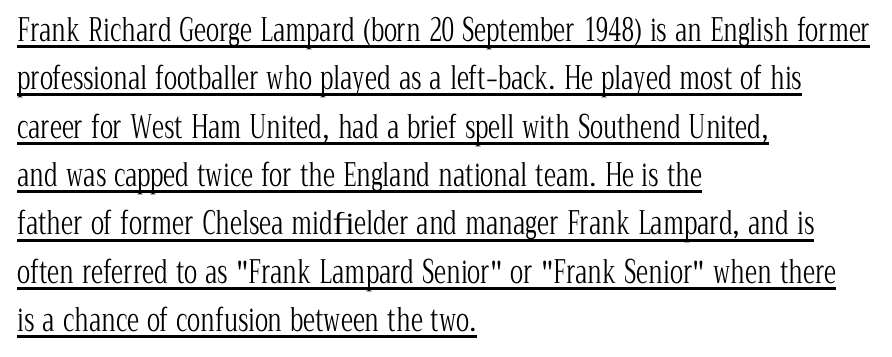
The image shows 31 px light, condensed serif type, upright; set left-aligned, normal line spacing (1.56x), normal letter spacing, underlined; low stroke contrast and a medium x-height.
